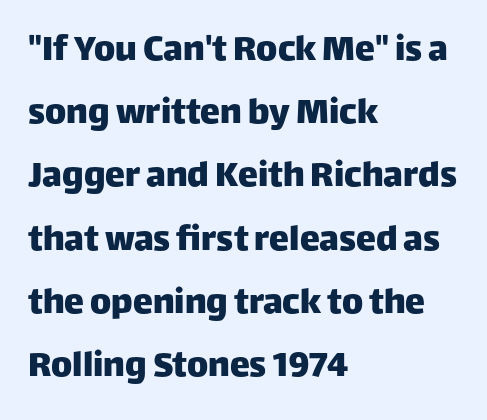
{"serif": "no", "italic": "no", "width": "normal", "stroke_contrast": "low", "x_height": "large", "monospaced": "no", "underline": "no", "align": "left", "line_spacing": "normal", "line_spacing_ratio": 1.58, "letter_spacing": "normal", "letter_spacing_em": 0.0, "glyph_px": 40}
